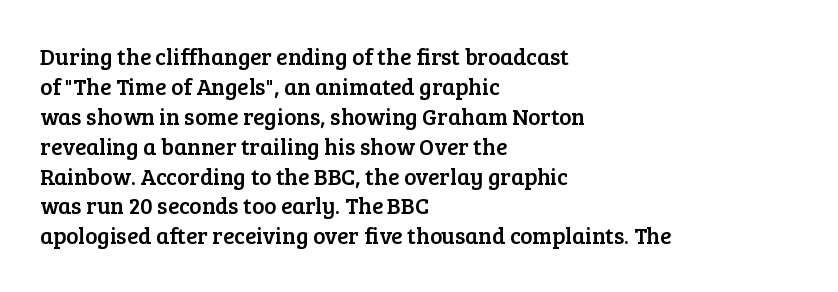
The rendering keeps characters at their native spacing. The string is rendered with underlining switched off. It's the straight-up-and-down kind of type. The paragraph has a hard left edge and a soft right edge. One glance says typical: line gaps are just what's usual.
